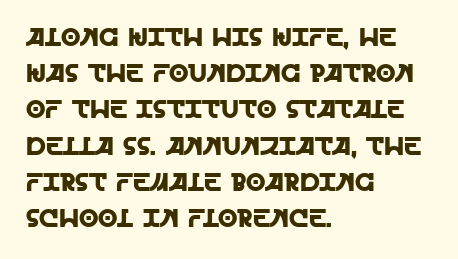
Q: Is the text italic (slanted)? A: No, it is upright.
Q: Is the text underlined? A: No.
Q: How is the paragraph aligned? A: Left-aligned.
Q: Is the spacing between letters normal or unusually wide? A: Normal.
Q: Is the spacing between lines tight, normal or loose? A: Normal.
